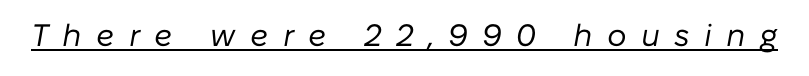
Looks like regular typesetting: each glyph gets only the width it needs. Short note: letters widely spaced. Counters stay open thanks to moderate or lighter strokes. You can tell it's italic because the verticals aren't actually vertical. Descenders here cross a horizontal rule under the line.
